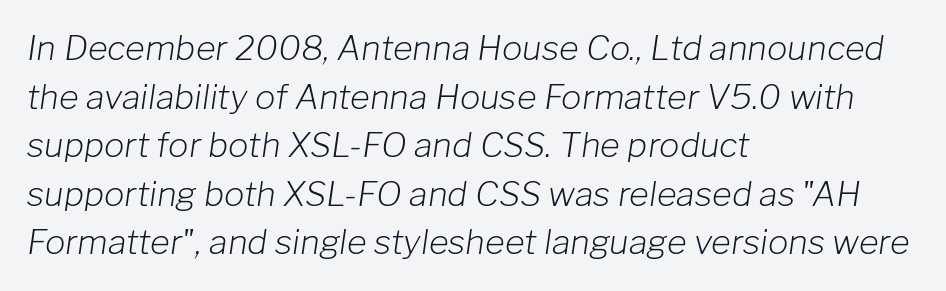
Q: Is the text bold? A: No.
Q: Is the text italic (slanted)? A: Yes, it leans right by about 8 degrees.
Q: Is the text underlined? A: No.
Q: How is the paragraph aligned? A: Left-aligned.
Q: Is the spacing between letters normal or unusually wide? A: Normal.
Q: Is the spacing between lines tight, normal or loose? A: Normal.
Q: Width (condensed, normal, or wide)? A: Normal.
Q: Stroke contrast? A: Low.
Q: x-height? A: Medium.
Q: Monospaced? A: No.
